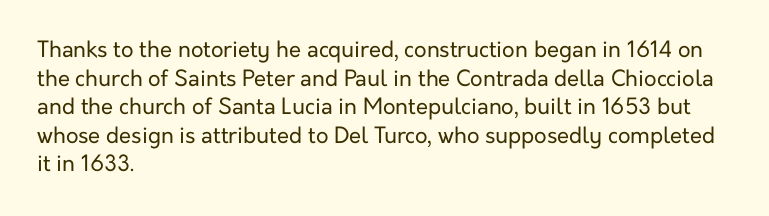
Q: Is the text bold? A: No.
Q: Is the text italic (slanted)? A: No, it is upright.
Q: Is the text underlined? A: No.
Q: How is the paragraph aligned? A: Left-aligned.
Q: Is the spacing between letters normal or unusually wide? A: Normal.
Q: Is the spacing between lines tight, normal or loose? A: Normal.
